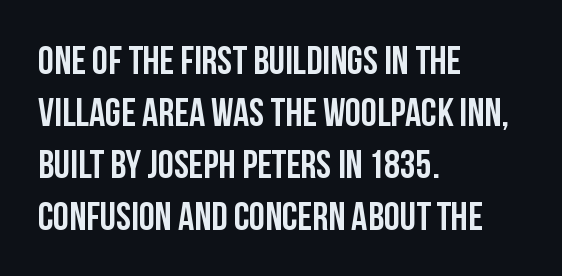
Q: Is the text italic (slanted)? A: No, it is upright.
Q: Is the typeface a serif or a sans-serif typeface? A: Sans-serif.
Q: Is the text underlined? A: No.
Q: How is the paragraph aligned? A: Left-aligned.
Q: Is the spacing between letters normal or unusually wide? A: Normal.
Q: Is the spacing between lines tight, normal or loose? A: Normal.
Q: Width (condensed, normal, or wide)? A: Condensed.
Q: Stroke contrast? A: Low.
Q: x-height? A: Large.
Q: Monospaced? A: No.
